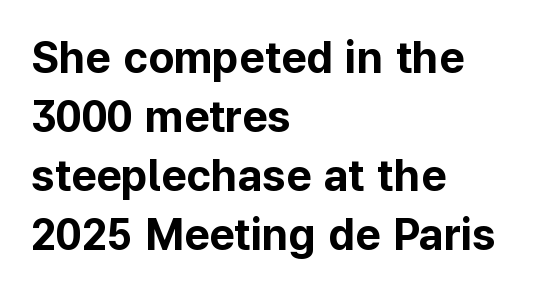
The image shows 44 px bold sans-serif type, upright; set left-aligned, normal line spacing (1.34x), normal letter spacing, not underlined; low stroke contrast and a medium x-height.
